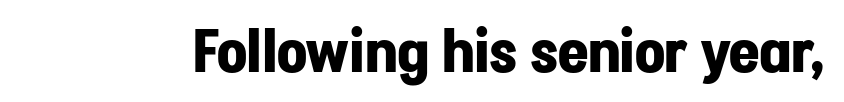
{"serif": "no", "italic": "no", "bold": "yes", "weight": "bold", "width": "normal", "stroke_contrast": "low", "x_height": "medium", "monospaced": "no", "underline": "no", "letter_spacing": "normal", "letter_spacing_em": 0.0, "glyph_px": 59}
